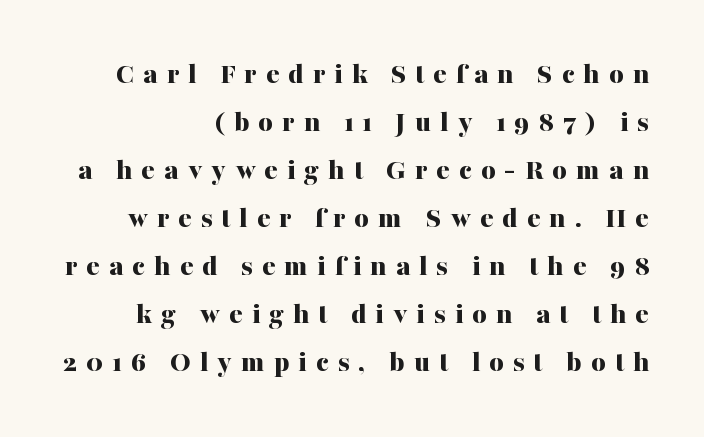
Short note: letters widely spaced. The typesetter chose a ragged-left arrangement here. In terms of letterform style, serifs are clearly present. The rendering uses natural spacing where letterforms have individual widths. This block has exactly the height ordinary leading produces. Students, this is bold: see how much ink each stroke carries.
